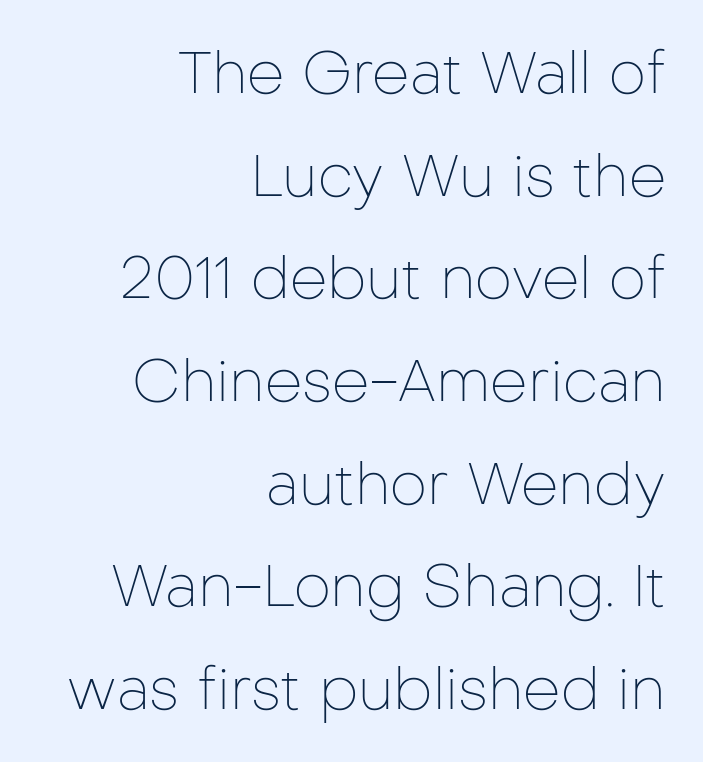
Is there any slant? The stems are plumb. Between one letter and the next there's only the usual sliver of space. The glyphs are unaccompanied by any horizontal stroke below them. Is the type heavy? It reads as light-to-regular instead. Each letter keeps its own natural width here, so spacing adapts to shape.
